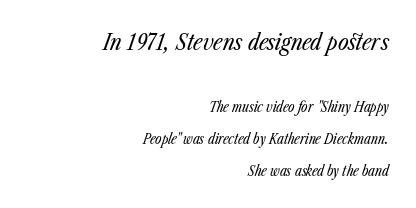
Letters rest on an invisible, unmarked baseline. No extra tracking has been applied to these lines. The font sits on the lighter half of the weight spectrum, regular included. Tall strokes in this sample are angled rather than plumb. Leftover space on each line is placed entirely before the opening word.
